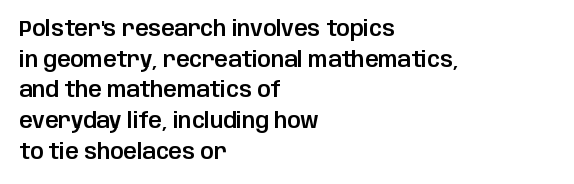
The image shows 21 px text type, upright; set left-aligned, normal line spacing (1.46x), normal letter spacing, not underlined.
